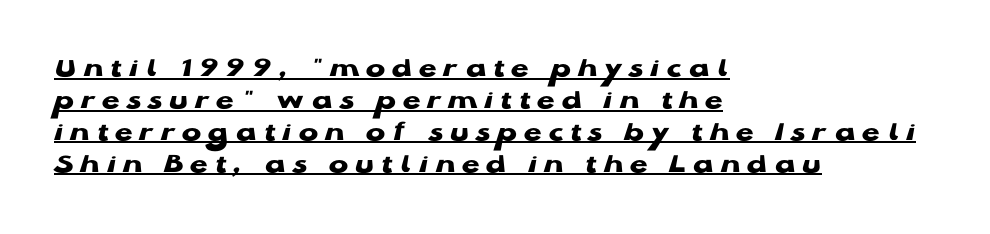
{"serif": "no", "italic": "no", "bold": "yes", "weight": "heavy", "width": "wide", "stroke_contrast": "low", "x_height": "medium", "monospaced": "no", "underline": "yes", "align": "left", "line_spacing": "tight", "line_spacing_ratio": 1.1, "letter_spacing": "wide", "letter_spacing_em": 0.24, "glyph_px": 29}
